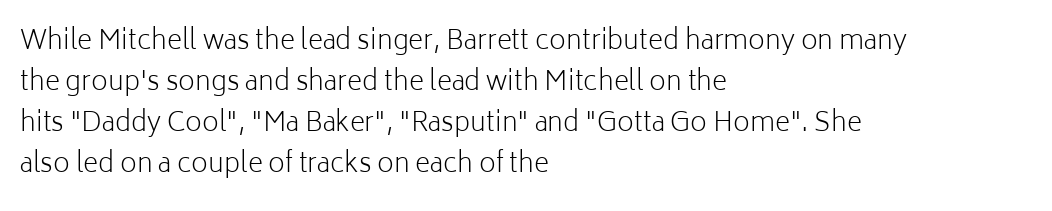
Q: Is the text bold? A: No.
Q: Is the text italic (slanted)? A: No, it is upright.
Q: Is the text underlined? A: No.
Q: How is the paragraph aligned? A: Left-aligned.
Q: Is the spacing between letters normal or unusually wide? A: Normal.
Q: Is the spacing between lines tight, normal or loose? A: Normal.
